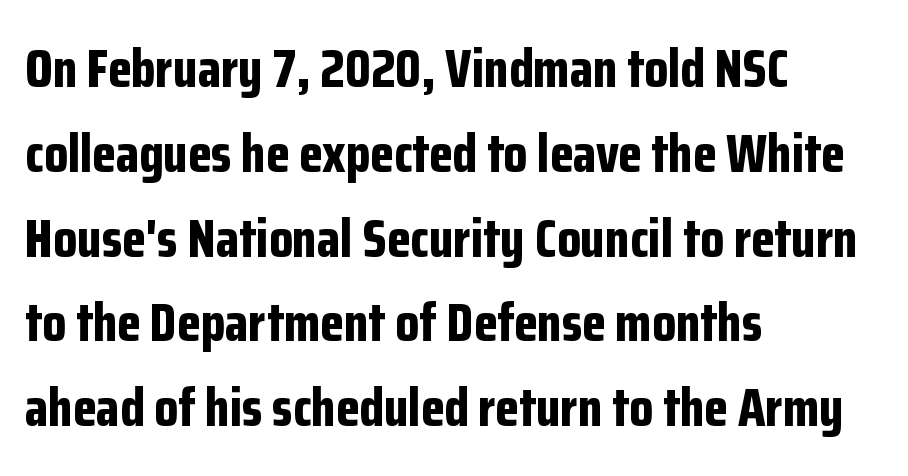
{"serif": "no", "italic": "no", "bold": "yes", "weight": "bold", "width": "condensed", "stroke_contrast": "low", "x_height": "medium", "monospaced": "no", "underline": "no", "align": "left", "line_spacing": "normal", "line_spacing_ratio": 1.57, "letter_spacing": "normal", "letter_spacing_em": 0.0, "glyph_px": 54}
